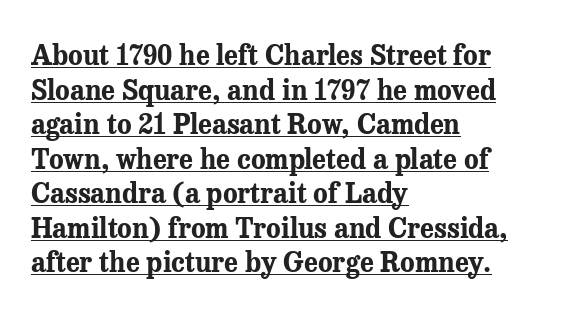
{"italic": "no", "bold": "yes", "underline": "yes", "align": "left", "line_spacing": "normal", "line_spacing_ratio": 1.28, "letter_spacing": "normal", "letter_spacing_em": 0.0, "glyph_px": 27}
